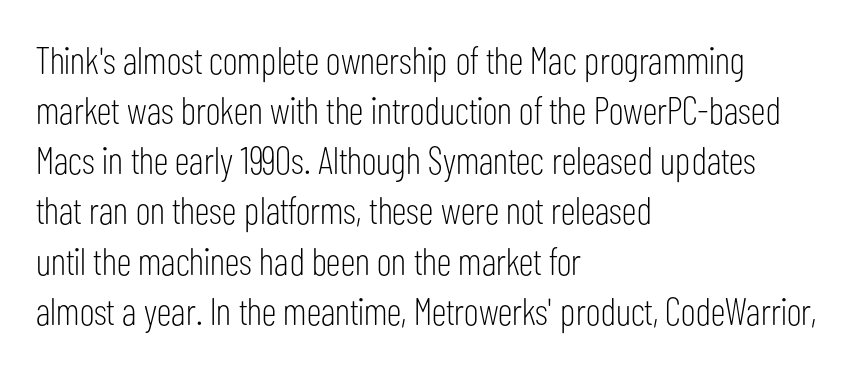
{"serif": "no", "italic": "no", "bold": "no", "weight": "light", "width": "condensed", "stroke_contrast": "low", "x_height": "medium", "monospaced": "no", "underline": "no", "align": "left", "line_spacing": "normal", "line_spacing_ratio": 1.32, "letter_spacing": "normal", "letter_spacing_em": 0.0, "glyph_px": 38}
